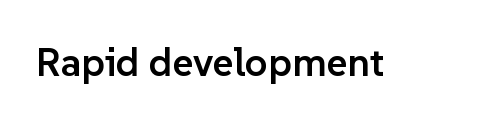
Q: Is the text bold? A: Semi-bold.
Q: Is the text italic (slanted)? A: No, it is upright.
Q: Is the typeface a serif or a sans-serif typeface? A: Sans-serif.
Q: Is the text underlined? A: No.
Q: Is the spacing between letters normal or unusually wide? A: Normal.
Q: Width (condensed, normal, or wide)? A: Normal.
Q: Stroke contrast? A: Low.
Q: x-height? A: Medium.
Q: Monospaced? A: No.
